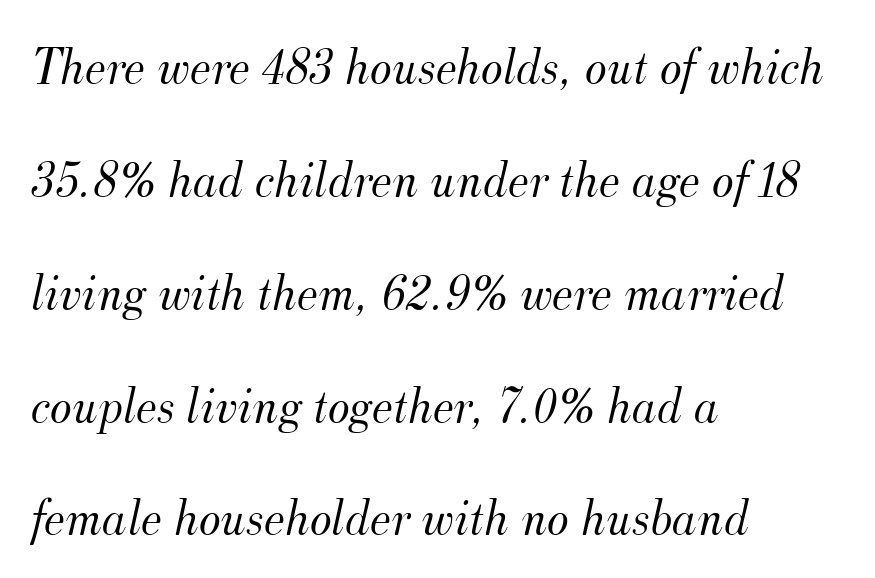
The image shows 52 px light serif type, italic (leaning right); set left-aligned, loose line spacing (2.17x), normal letter spacing, not underlined; medium stroke contrast and a small x-height.
